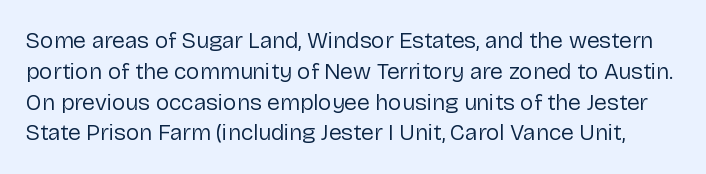
The image shows 23 px text type, upright; set normal line spacing (1.34x), normal letter spacing, not underlined.
